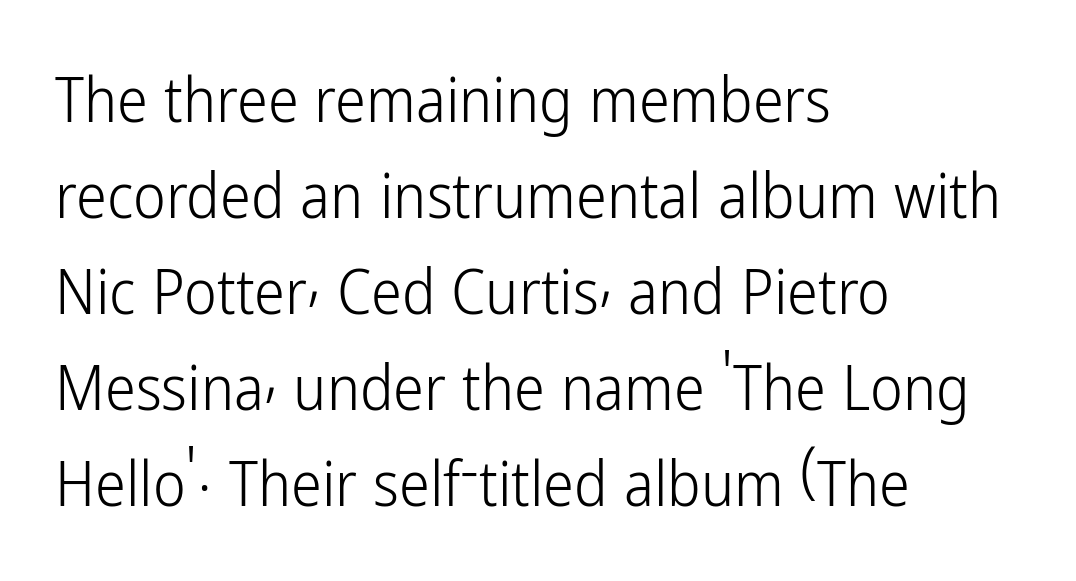
The image shows 62 px light, condensed sans-serif type, upright; set left-aligned, normal line spacing (1.55x), normal letter spacing, not underlined; low stroke contrast and a medium x-height.
